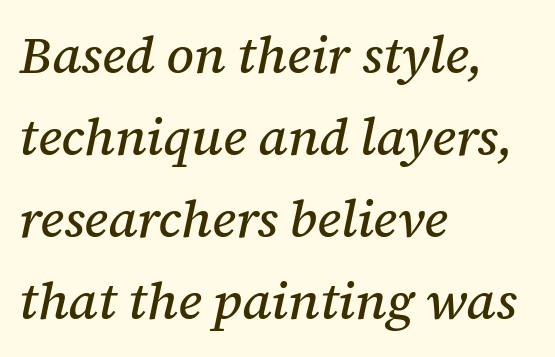
The image shows 52 px serif type, italic (leaning right); set left-aligned, normal line spacing (1.58x), normal letter spacing, not underlined; medium stroke contrast and a medium x-height.
